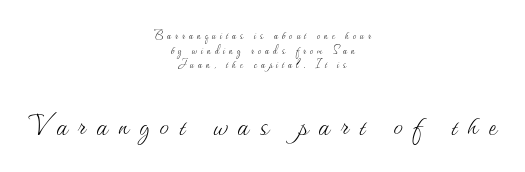
The image shows 38 px thin type; set centered, tight line spacing (1.05x), unusually wide letter spacing (+0.28 em), not underlined; the second (bottom) block is 2.71x larger; medium stroke contrast and a small x-height.
